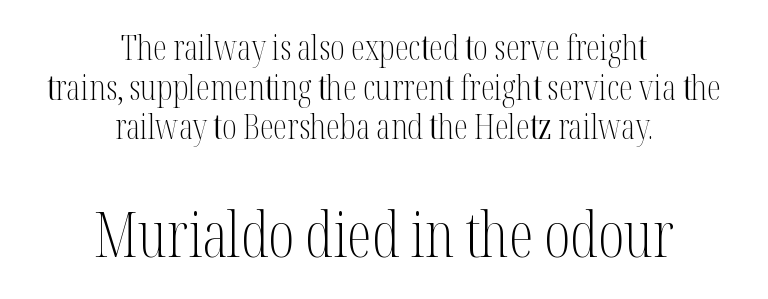
Lines of text with bare space underneath. The face used here is seriffed, in the tradition of book romans. Tracking here is standard; glyphs follow each other at the usual distance. Each letter keeps its own natural width here, so spacing adapts to shape. On a weight scale, this lands at 450 or below. The whitespace from short lines is split evenly between both sides.
